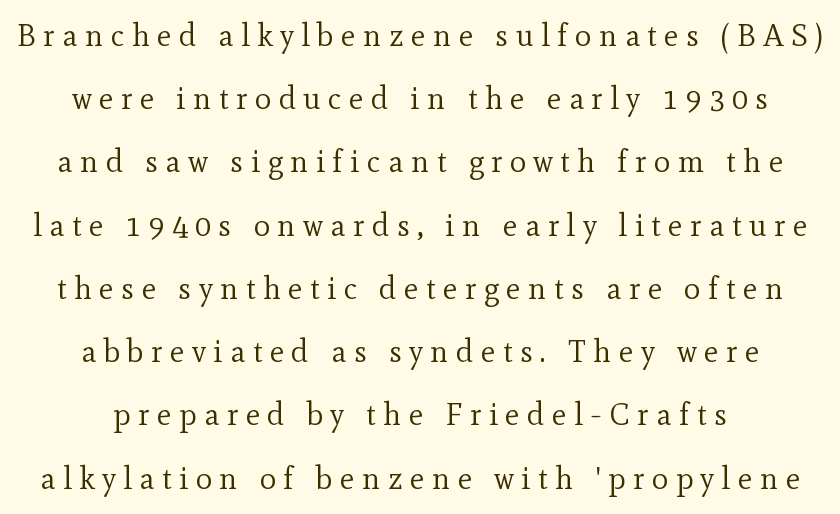
The image shows 31 px regular-weight serif type, upright; set centered, loose line spacing (2.04x), unusually wide letter spacing (+0.24 em), not underlined; a small x-height.
